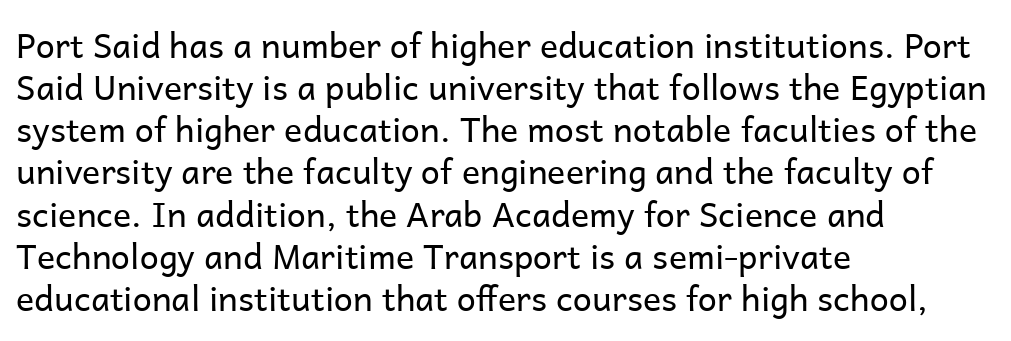
The image shows 34 px regular-weight sans-serif type, upright; set left-aligned, line spacing 1.24x, normal letter spacing, not underlined; low stroke contrast and a medium x-height.
